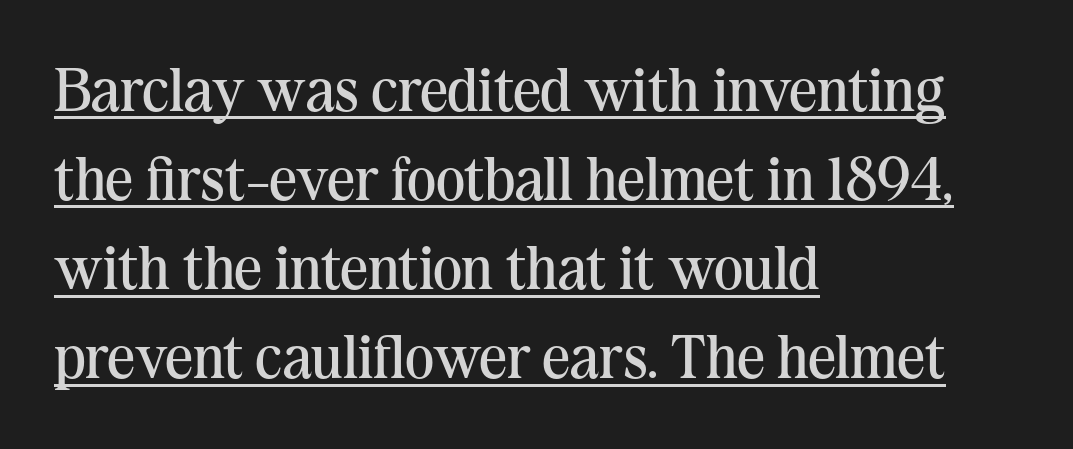
The image shows 61 px regular-weight serif type, upright; set left-aligned, normal line spacing (1.46x), normal letter spacing, underlined; medium stroke contrast and a medium x-height.
